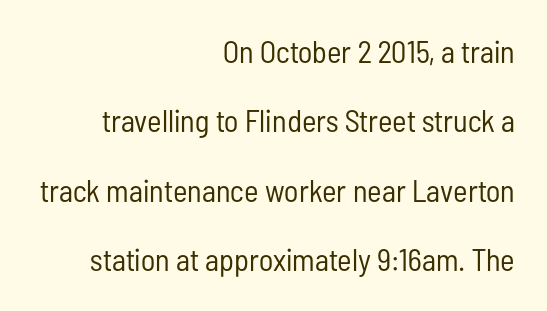
Classification — sans serif. This rendering leaves character spacing at its baseline value. Line endings align vertically; line beginnings do not. Is there much room between lines? Yes — plenty of vertical air separates them. You could not count columns in this text — the font is proportionally spaced.
